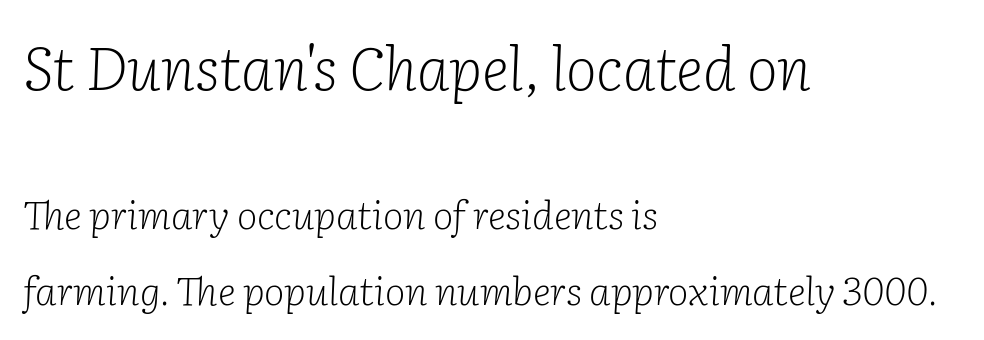
{"serif": "yes", "italic": "yes", "lean": "right", "slant_degrees": 2, "bold": "no", "weight": "light", "width": "normal", "stroke_contrast": "low", "x_height": "medium", "monospaced": "no", "underline": "no", "align": "left", "line_spacing": "loose", "line_spacing_ratio": 1.95, "letter_spacing": "normal", "letter_spacing_em": 0.0, "larger_block": "first", "size_ratio": 1.51, "glyph_px": 59}
